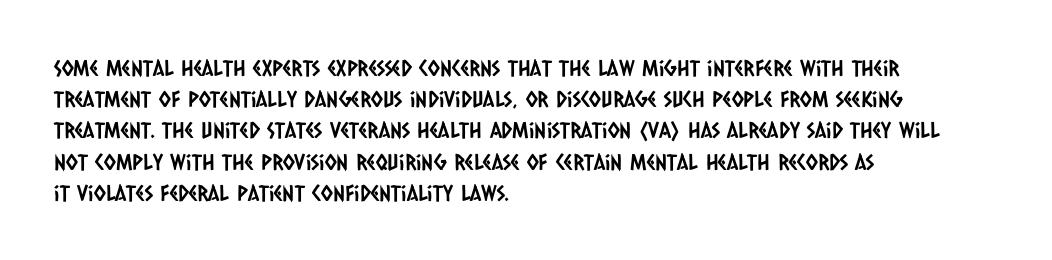
{"underline": "no", "align": "left", "line_spacing": "normal", "line_spacing_ratio": 1.42, "letter_spacing": "normal", "letter_spacing_em": 0.0, "glyph_px": 22}
